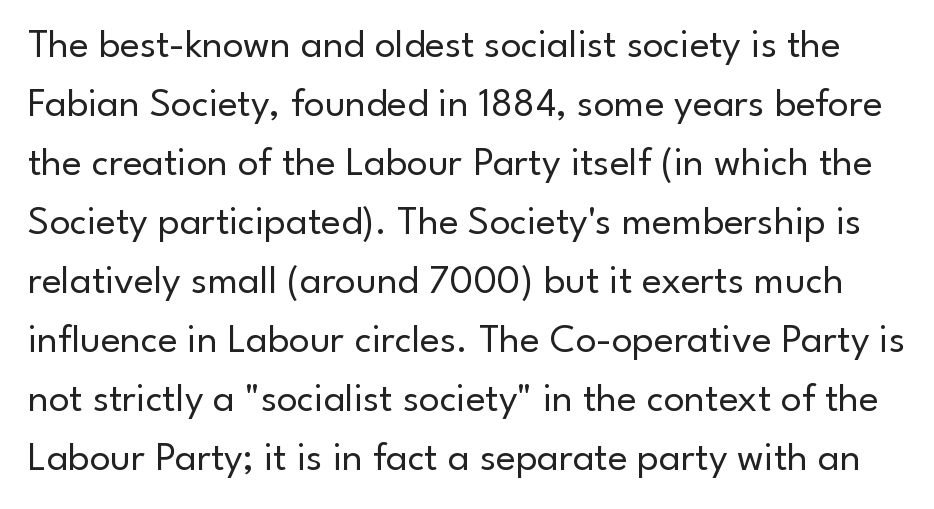
These lines are rendered in a variable-pitch font. Grotesque or geometric, the face here clearly has no serifs. Italic: no, the glyphs are upright roman. The passage shown is not bold in any degree. This rendering leaves character spacing at its baseline value. How would I describe the line gaps? Plain and ordinary.
